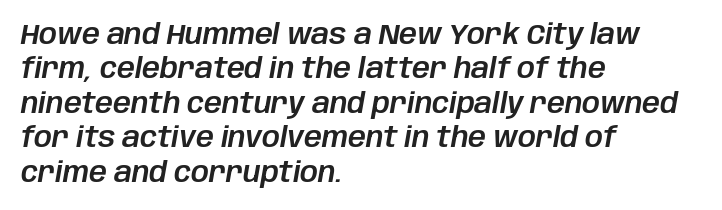
Q: Is the text italic (slanted)? A: Yes, it leans right by about 10 degrees.
Q: Is the text underlined? A: No.
Q: How is the paragraph aligned? A: Left-aligned.
Q: Is the spacing between letters normal or unusually wide? A: Normal.
Q: Width (condensed, normal, or wide)? A: Normal.
Q: Stroke contrast? A: Low.
Q: x-height? A: Large.
Q: Monospaced? A: No.
